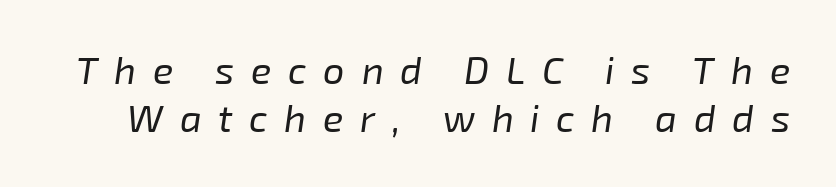
{"italic": "yes", "lean": "right", "slant_degrees": 8, "bold": "no", "weight": "regular", "width": "normal", "stroke_contrast": "low", "x_height": "medium", "monospaced": "no", "underline": "no", "line_spacing": "normal", "line_spacing_ratio": 1.27, "letter_spacing": "wide", "letter_spacing_em": 0.44, "glyph_px": 38}
